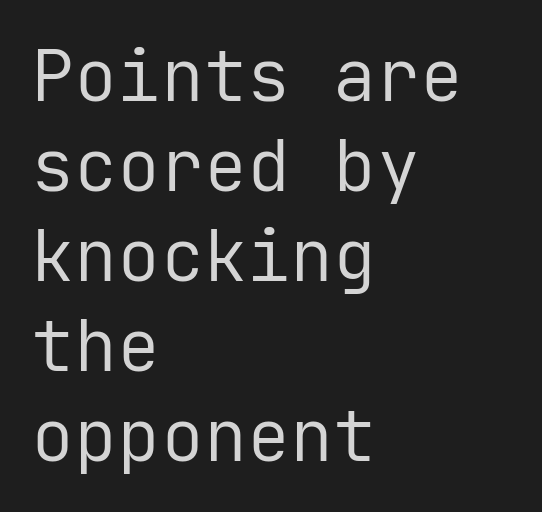
{"serif": "no", "italic": "no", "bold": "no", "weight": "regular", "width": "normal", "stroke_contrast": "low", "x_height": "medium", "monospaced": "yes", "underline": "no", "align": "left", "line_spacing": "normal", "line_spacing_ratio": 1.25, "letter_spacing": "normal", "letter_spacing_em": 0.0, "glyph_px": 72}
